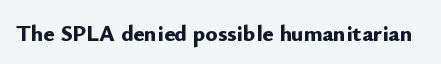
The image shows 23 px bold type, upright; set normal letter spacing, not underlined.
